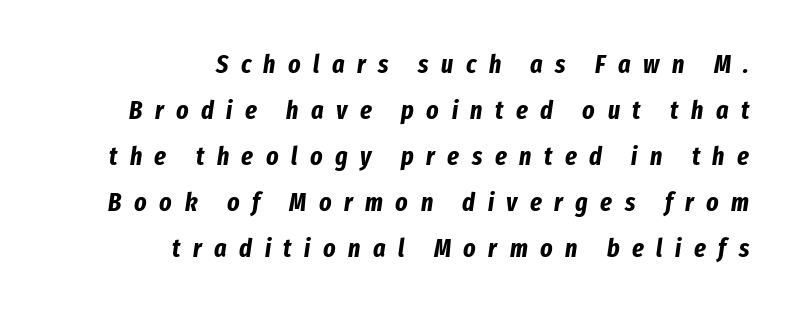
Chunky letters — that's bold for sure. The specimen reads as italic at a glance. The lines are quadded right. Observe the wide spacing: letters keep a clear distance from each other. The gap between lines stays unmarked.
